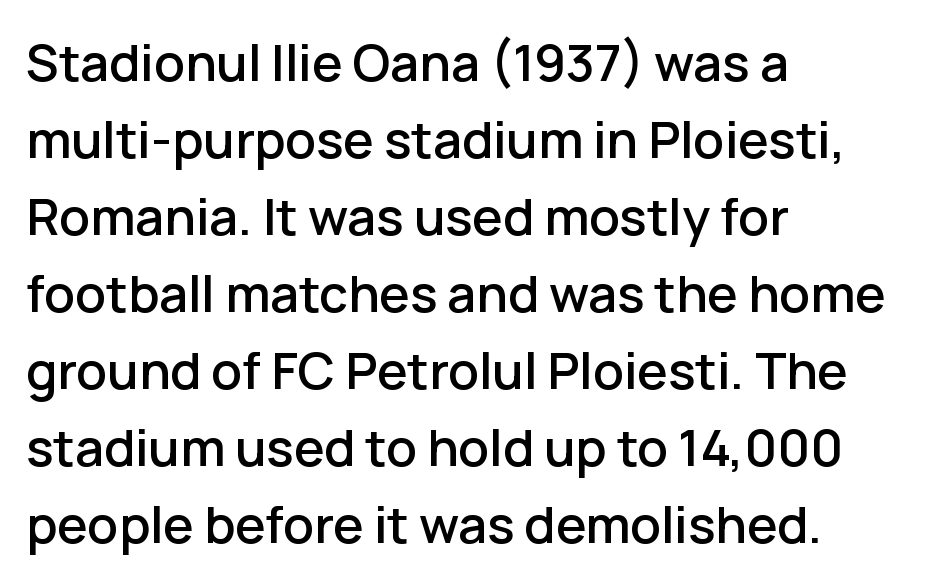
Q: Is the text italic (slanted)? A: No, it is upright.
Q: Is the typeface a serif or a sans-serif typeface? A: Sans-serif.
Q: Is the text underlined? A: No.
Q: How is the paragraph aligned? A: Left-aligned.
Q: Is the spacing between letters normal or unusually wide? A: Normal.
Q: Is the spacing between lines tight, normal or loose? A: Normal.
Q: Width (condensed, normal, or wide)? A: Normal.
Q: Stroke contrast? A: Low.
Q: x-height? A: Medium.
Q: Monospaced? A: No.
